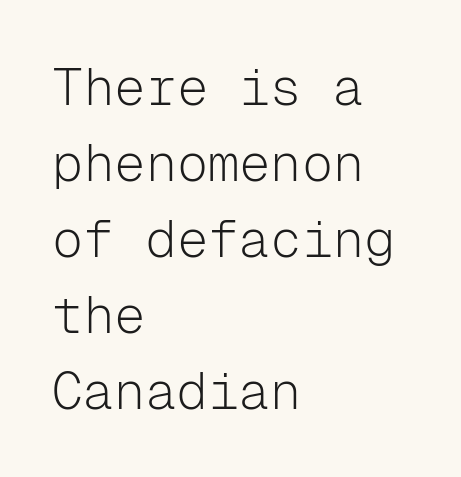
The image shows 52 px light sans-serif type, upright, monospaced; set left-aligned, normal line spacing (1.46x), normal letter spacing, not underlined; low stroke contrast and a medium x-height.
